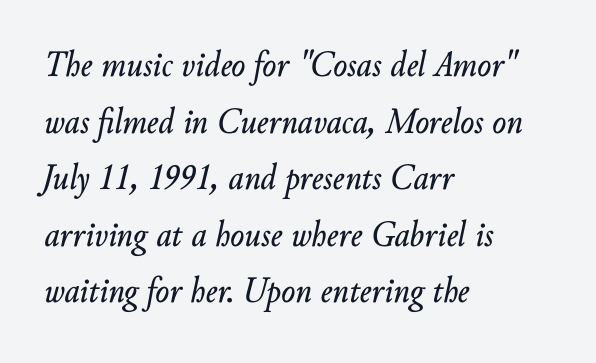
{"italic": "yes", "lean": "right", "slant_degrees": 10, "width": "normal", "stroke_contrast": "low", "x_height": "small", "monospaced": "no", "underline": "no", "align": "left", "line_spacing": "normal", "line_spacing_ratio": 1.53, "letter_spacing": "normal", "letter_spacing_em": 0.0, "glyph_px": 37}
